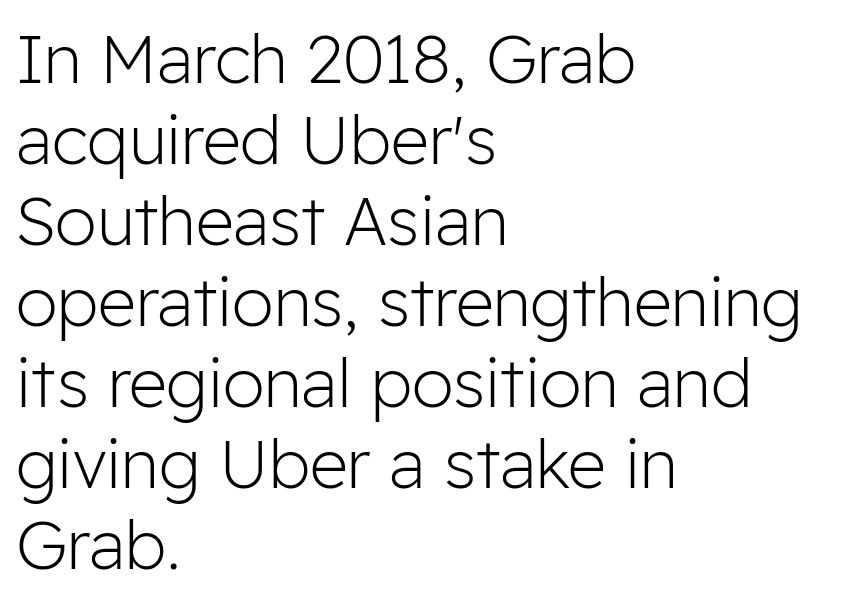
{"serif": "no", "italic": "no", "bold": "no", "weight": "light", "width": "normal", "stroke_contrast": "low", "x_height": "medium", "monospaced": "no", "underline": "no", "align": "left", "line_spacing_ratio": 1.21, "letter_spacing": "normal", "letter_spacing_em": 0.0, "glyph_px": 67}
